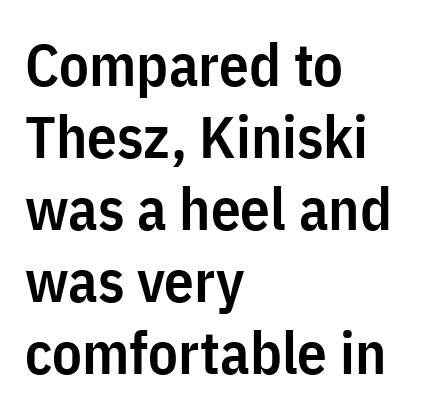
Honestly, there is no underline to notice here at all. Looks like regular typesetting: each glyph gets only the width it needs. On the weight axis this lands at semibold, roughly 600. No extra tracking has been applied to these lines. A roman cut, with each character standing at attention.
